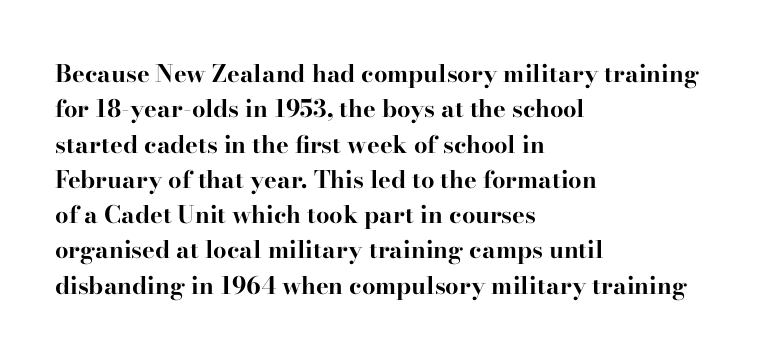
Q: Is the text bold? A: Yes.
Q: Is the text italic (slanted)? A: No, it is upright.
Q: Is the text underlined? A: No.
Q: How is the paragraph aligned? A: Left-aligned.
Q: Is the spacing between letters normal or unusually wide? A: Normal.
Q: Is the spacing between lines tight, normal or loose? A: Normal.
